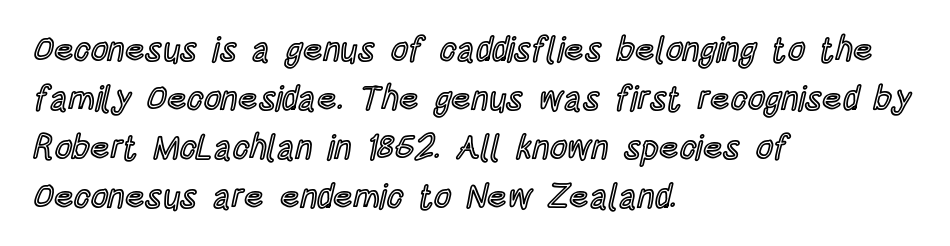
Q: Is the text italic (slanted)? A: Yes.
Q: Is the text underlined? A: No.
Q: How is the paragraph aligned? A: Left-aligned.
Q: Is the spacing between letters normal or unusually wide? A: Normal.
Q: Is the spacing between lines tight, normal or loose? A: Normal.
Q: Width (condensed, normal, or wide)? A: Condensed.
Q: x-height? A: Large.
Q: Monospaced? A: No.
